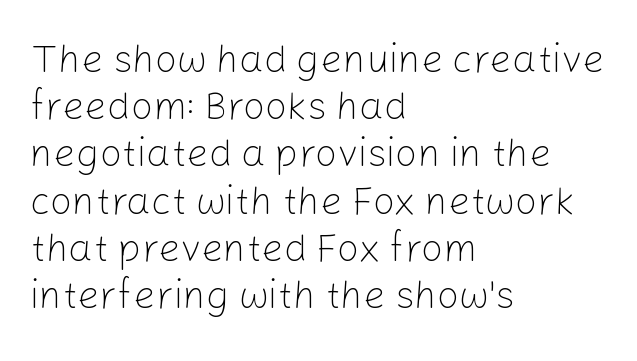
Q: Is the text bold? A: No.
Q: Is the text italic (slanted)? A: No, it is upright.
Q: Is the typeface a serif or a sans-serif typeface? A: Sans-serif.
Q: Is the text underlined? A: No.
Q: How is the paragraph aligned? A: Left-aligned.
Q: Is the spacing between letters normal or unusually wide? A: Normal.
Q: Width (condensed, normal, or wide)? A: Normal.
Q: Stroke contrast? A: Low.
Q: x-height? A: Medium.
Q: Monospaced? A: No.
